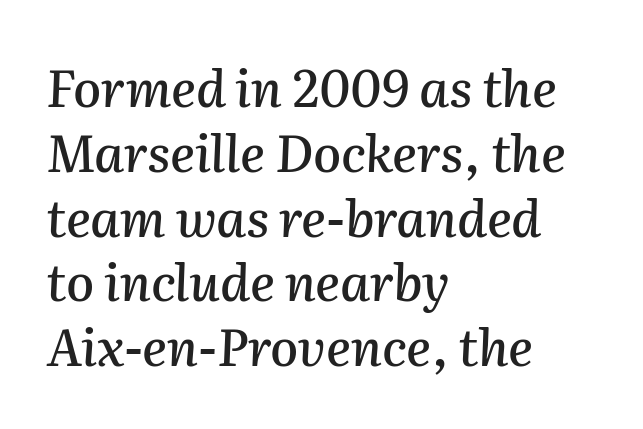
Q: Is the text italic (slanted)? A: Yes, it leans right by about 2 degrees.
Q: Is the text underlined? A: No.
Q: How is the paragraph aligned? A: Left-aligned.
Q: Is the spacing between letters normal or unusually wide? A: Normal.
Q: Is the spacing between lines tight, normal or loose? A: Normal.
Q: Width (condensed, normal, or wide)? A: Normal.
Q: Stroke contrast? A: Medium.
Q: x-height? A: Medium.
Q: Monospaced? A: No.
